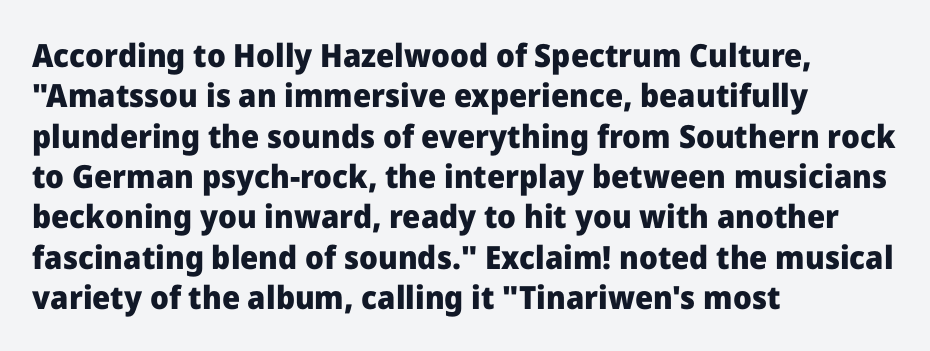
The image shows 32 px heavy sans-serif type, upright; set left-aligned, normal line spacing (1.26x), normal letter spacing, not underlined; low stroke contrast and a medium x-height.
